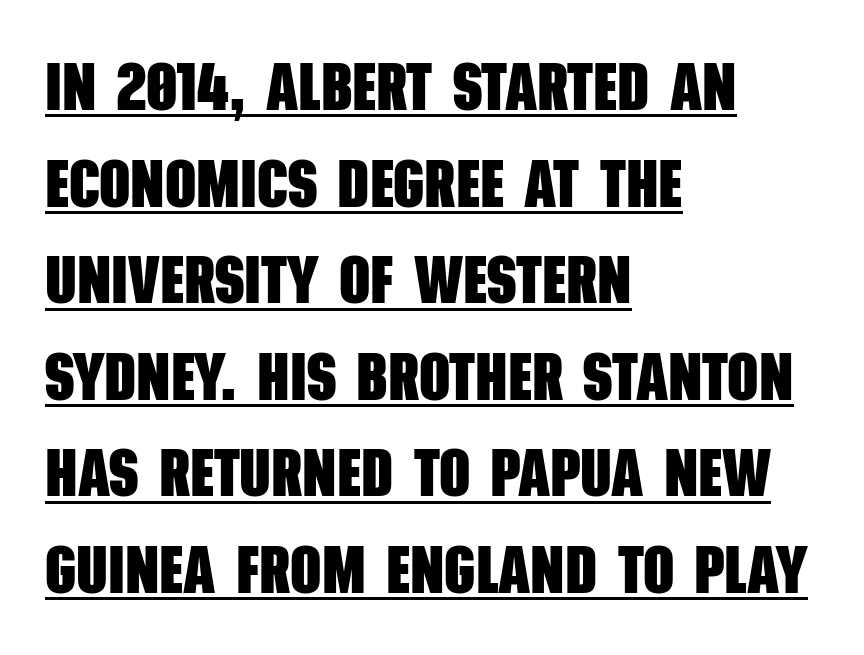
{"serif": "no", "bold": "yes", "weight": "heavy", "width": "condensed", "stroke_contrast": "low", "x_height": "large", "monospaced": "no", "underline": "yes", "align": "left", "line_spacing": "normal", "line_spacing_ratio": 1.42, "letter_spacing": "normal", "letter_spacing_em": 0.0, "glyph_px": 68}
